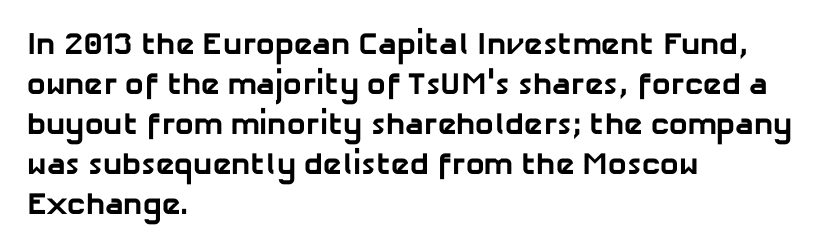
Typeset ragged right — the left edge is the straight one. Summary of vertical rhythm: regular, with standard interline spacing. Nope, no serifs anywhere on these letters. Note the varied advance widths — an 'i' is clearly narrower than an 'm'.
